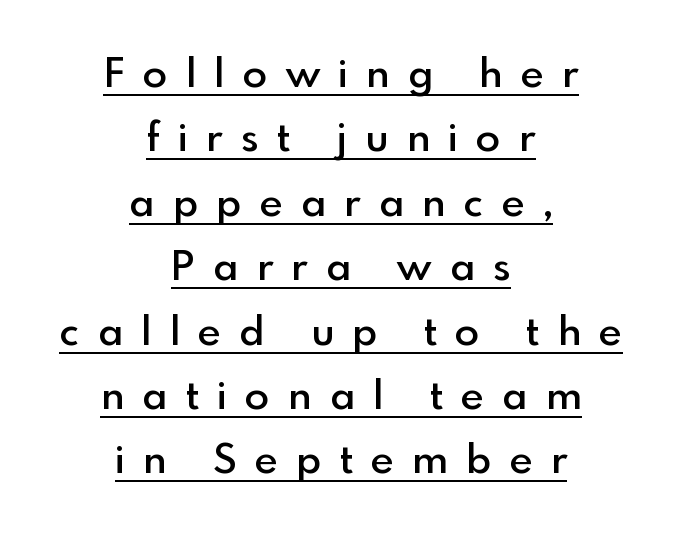
The image shows 40 px semibold sans-serif type, upright; set centered, normal line spacing (1.61x), unusually wide letter spacing (+0.46 em), underlined; a small x-height.
